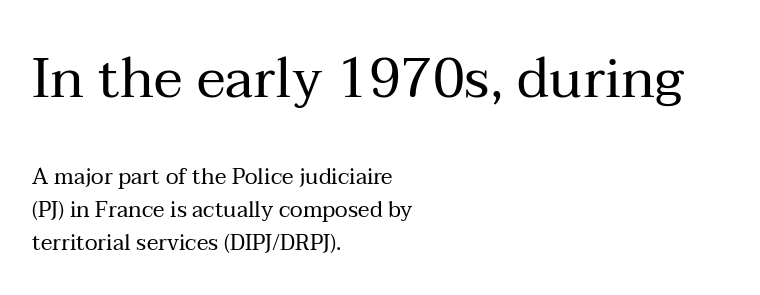
The image shows 55 px regular-weight serif type, upright; set left-aligned, normal line spacing (1.5x), normal letter spacing, not underlined; the first (top) block is 2.5x larger; medium stroke contrast and a medium x-height.
